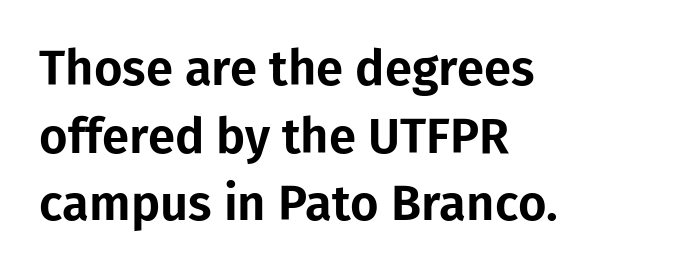
The letters advance in unequal steps, a hallmark of proportional type. Here the glyphs are tracked normally, forming tight word shapes. Anything drawn beneath the words? Only blank space. The rows are spaced the way most documents space them.
